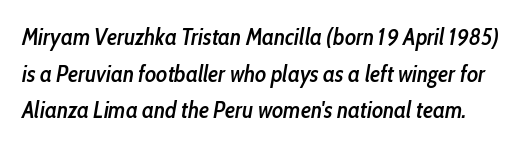
This rendering leaves character spacing at its baseline value. The lettering tilts uniformly, giving the passage an italic look. Line spacing here is normal. Stems and bowls a touch heavier than normal — semibold.
